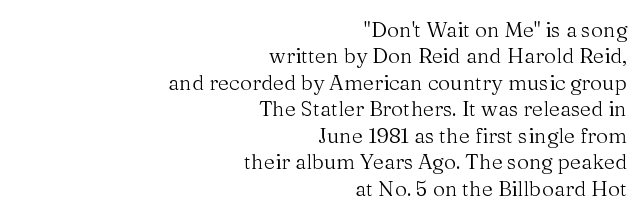
{"italic": "no", "bold": "no", "underline": "no", "align": "right", "line_spacing": "normal", "line_spacing_ratio": 1.26, "letter_spacing": "normal", "letter_spacing_em": 0.0, "glyph_px": 21}
